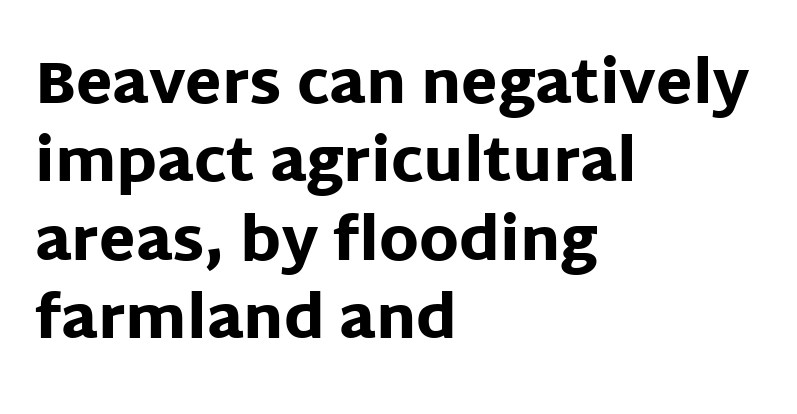
{"serif": "no", "italic": "no", "bold": "yes", "weight": "heavy", "width": "normal", "stroke_contrast": "low", "x_height": "large", "monospaced": "no", "underline": "no", "align": "left", "line_spacing": "normal", "line_spacing_ratio": 1.33, "letter_spacing": "normal", "letter_spacing_em": 0.0, "glyph_px": 59}
